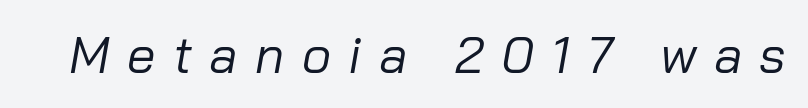
Here the designer chose a conventional face with non-uniform glyph widths. Characters are canted at an angle relative to the baseline's perpendicular. Each row of text sits above clean, open space. The cut favours lightness, reaching ordinary text weight at its darkest. Tracking value appears strongly positive — letters spread wide.
